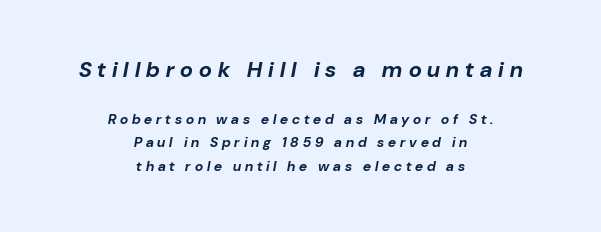
{"italic": "yes", "lean": "right", "slant_degrees": 10, "bold": "yes", "underline": "no", "align": "center", "line_spacing": "normal", "line_spacing_ratio": 1.69, "letter_spacing": "wide", "letter_spacing_em": 0.28, "larger_block": "first", "size_ratio": 1.57, "glyph_px": 22}
